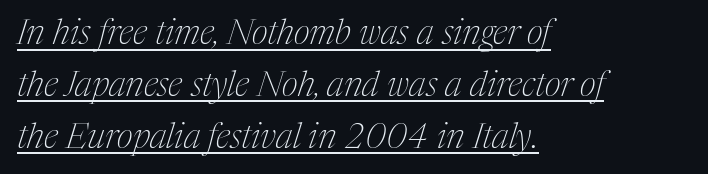
The image shows 35 px thin, condensed serif type, italic (leaning right); set left-aligned, normal line spacing (1.48x), normal letter spacing, underlined; medium stroke contrast and a medium x-height.
